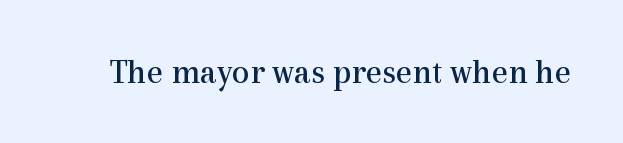
{"serif": "yes", "italic": "no", "bold": "no", "weight": "regular", "width": "normal", "x_height": "medium", "monospaced": "no", "underline": "no", "letter_spacing": "normal", "letter_spacing_em": 0.0, "glyph_px": 35}
